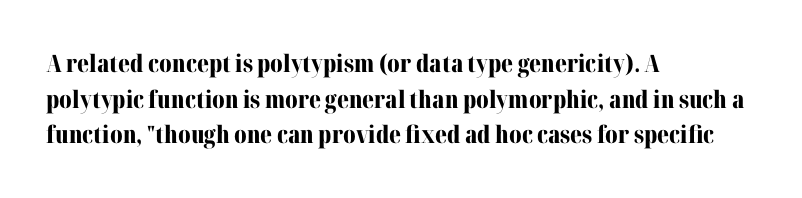
Its strokes are broad and dark, the hallmark of bold type. Short and long lines alike share a common starting point at left. Reading down the column, the eye jumps a familiar distance to each next line. Bare-footed words on every line.
